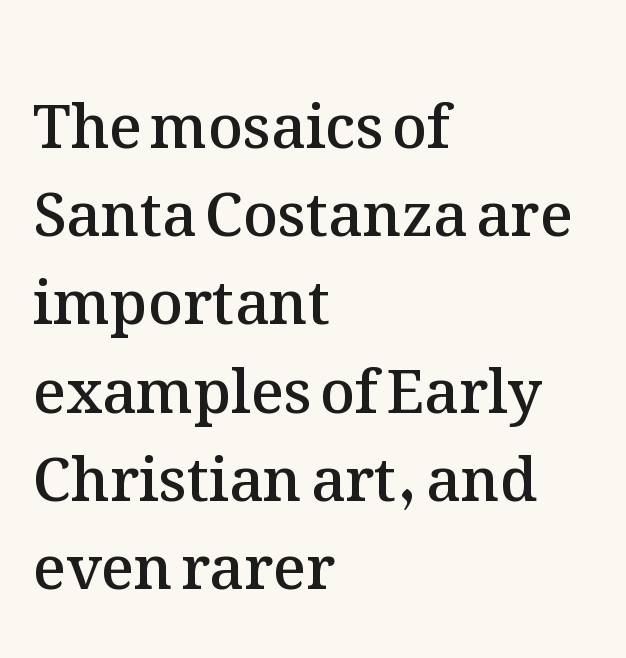
The image shows 60 px semibold type, upright; set left-aligned, normal line spacing (1.47x), normal letter spacing, not underlined; medium stroke contrast and a medium x-height.
